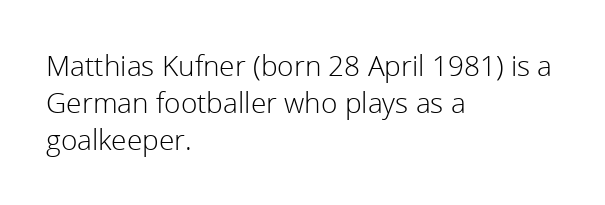
{"serif": "no", "italic": "no", "bold": "no", "weight": "light", "width": "normal", "x_height": "medium", "monospaced": "no", "underline": "no", "align": "left", "line_spacing": "normal", "line_spacing_ratio": 1.32, "letter_spacing": "normal", "letter_spacing_em": 0.0, "glyph_px": 28}
